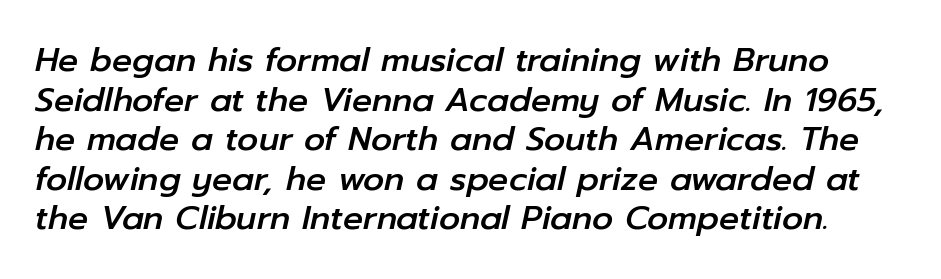
Proportional: the letters do not fall into vertical columns. Every character sits at an angle, as italics do. Underline: absent. Compared with typical body copy, the letter spacing here is the same.
